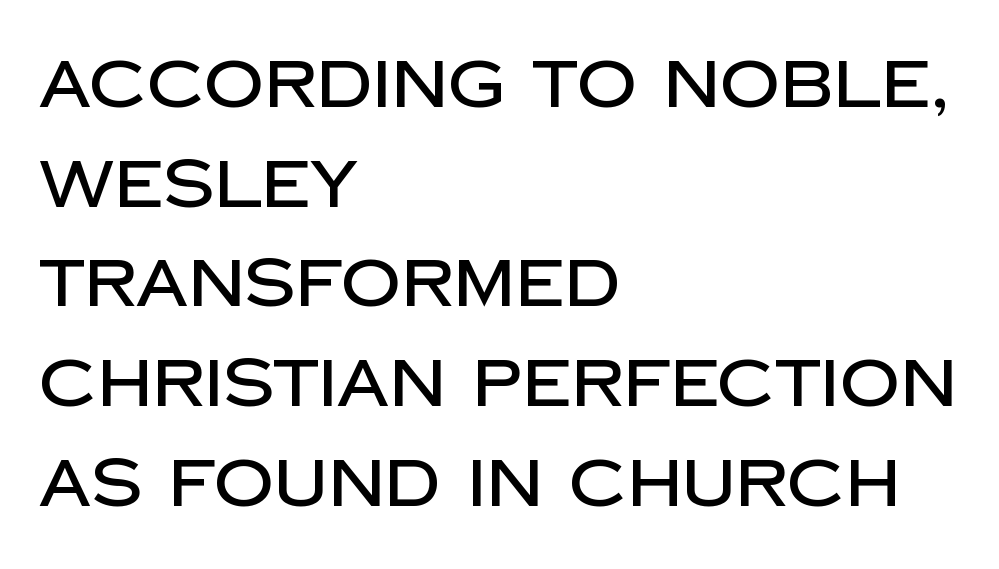
{"serif": "no", "italic": "no", "width": "normal", "stroke_contrast": "low", "x_height": "large", "monospaced": "no", "underline": "no", "align": "left", "line_spacing": "normal", "line_spacing_ratio": 1.51, "letter_spacing": "normal", "letter_spacing_em": 0.0, "glyph_px": 66}
